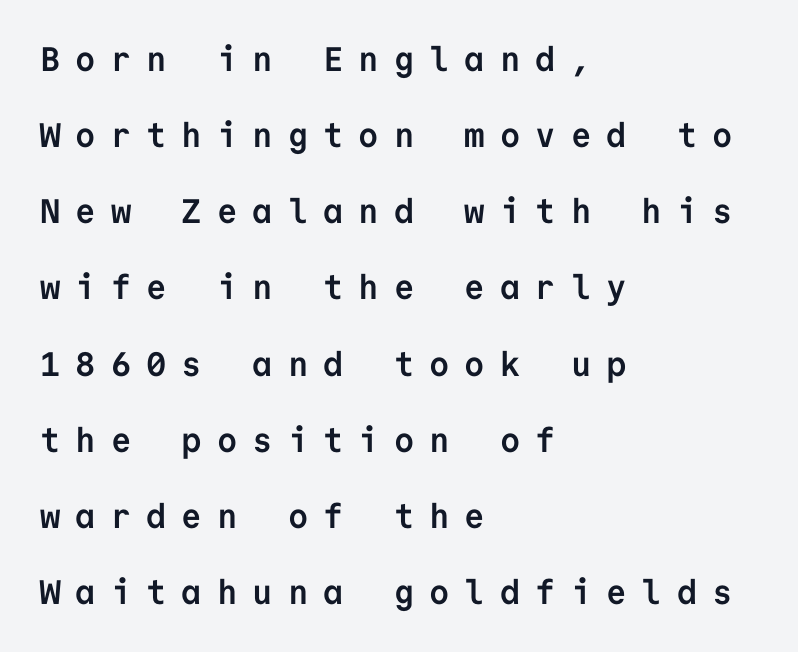
The string is rendered with underlining switched off. The face used here is monospaced, like something from a code editor. Stroke terminals: plain, sans-serif. Typeset ragged right — the left edge is the straight one.
